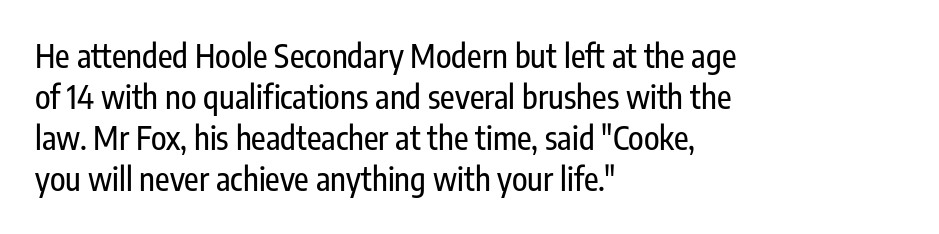
{"serif": "no", "italic": "no", "width": "condensed", "stroke_contrast": "low", "x_height": "medium", "monospaced": "no", "underline": "no", "align": "left", "line_spacing": "normal", "line_spacing_ratio": 1.28, "letter_spacing": "normal", "letter_spacing_em": 0.0, "glyph_px": 32}
